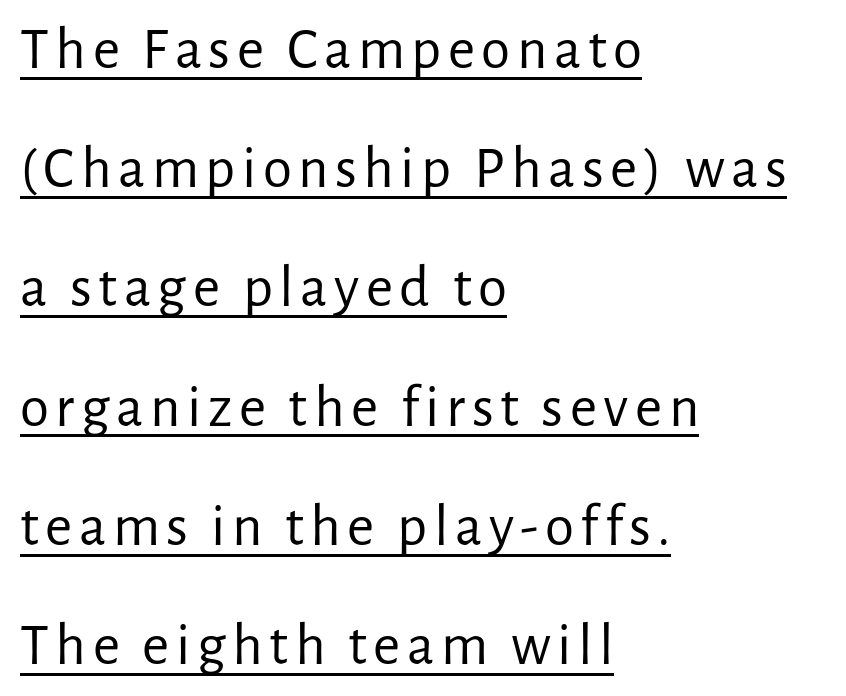
The image shows 59 px regular-weight sans-serif type, upright; set left-aligned, loose line spacing (2.02x), underlined; low stroke contrast and a medium x-height.
